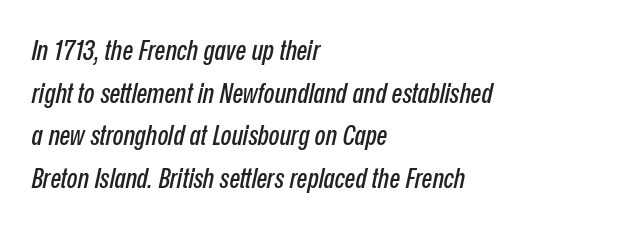
The image shows 28 px condensed type, italic (leaning right); set left-aligned, normal line spacing (1.52x), normal letter spacing, not underlined; low stroke contrast and a medium x-height.
